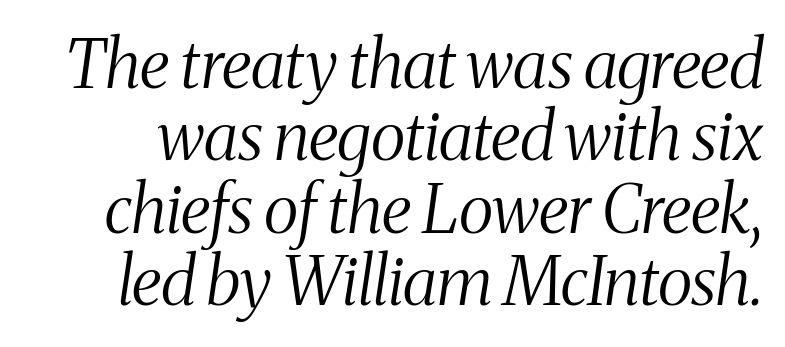
The image shows 67 px light, condensed serif type, italic (leaning right); set tight line spacing (1.08x), normal letter spacing, not underlined; medium stroke contrast and a medium x-height.
